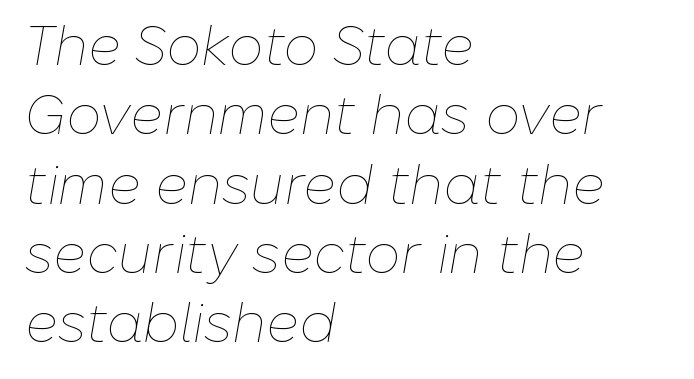
Q: Is the text bold? A: No.
Q: Is the text italic (slanted)? A: Yes, it leans right by about 10 degrees.
Q: Is the text underlined? A: No.
Q: How is the paragraph aligned? A: Left-aligned.
Q: Is the spacing between letters normal or unusually wide? A: Normal.
Q: Is the spacing between lines tight, normal or loose? A: Normal.
Q: Width (condensed, normal, or wide)? A: Normal.
Q: Stroke contrast? A: Low.
Q: x-height? A: Medium.
Q: Monospaced? A: No.
